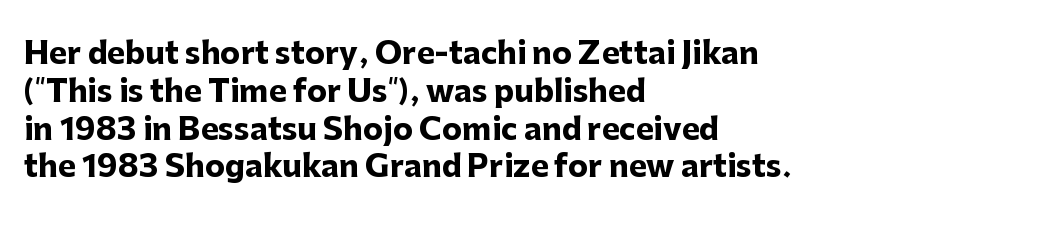
{"serif": "no", "italic": "no", "bold": "yes", "weight": "heavy", "width": "normal", "stroke_contrast": "low", "x_height": "medium", "monospaced": "no", "underline": "no", "align": "left", "line_spacing": "normal", "line_spacing_ratio": 1.26, "letter_spacing": "normal", "letter_spacing_em": 0.0, "glyph_px": 30}
